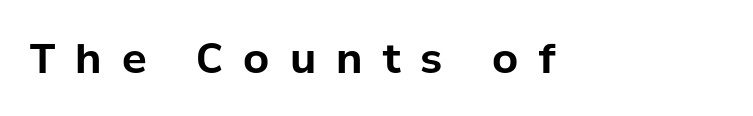
The image shows 41 px bold sans-serif type, upright; set unusually wide letter spacing (+0.49 em), not underlined; low stroke contrast and a medium x-height.
